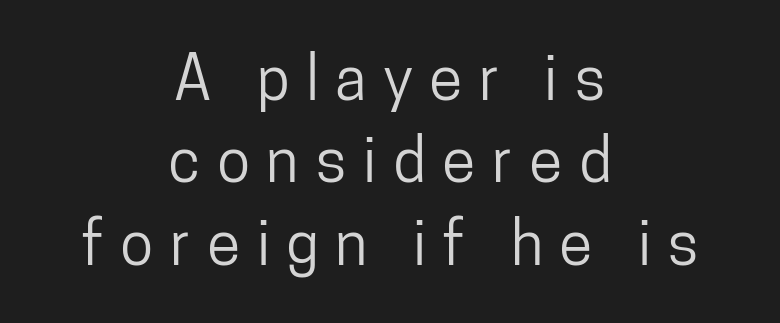
The words here are not underlined. Here the designer chose a conventional face with non-uniform glyph widths. Summary of vertical rhythm: regular, with standard interline spacing. Posture: straight, roman, zero tilt.
